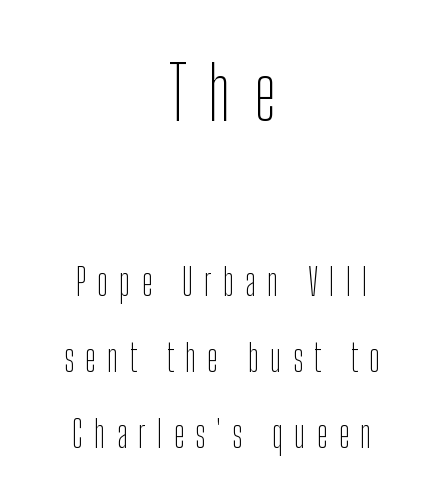
The strip under each line holds only bare page. Line spacing here is loose. In terms of posture, this sample is upright. Is the lower block the larger one? No — the upper block carries the bigger type. No heavy texture on the line: the type isn't bold. The whitespace from short lines is split evenly between both sides.
